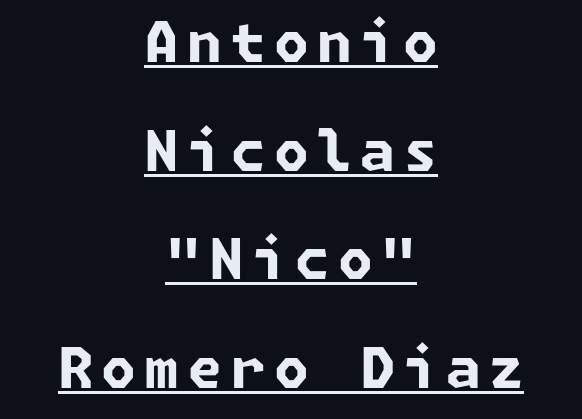
{"serif": "no", "bold": "yes", "weight": "bold", "width": "normal", "stroke_contrast": "low", "x_height": "medium", "underline": "yes", "align": "center", "line_spacing": "loose", "line_spacing_ratio": 1.94, "glyph_px": 56}
